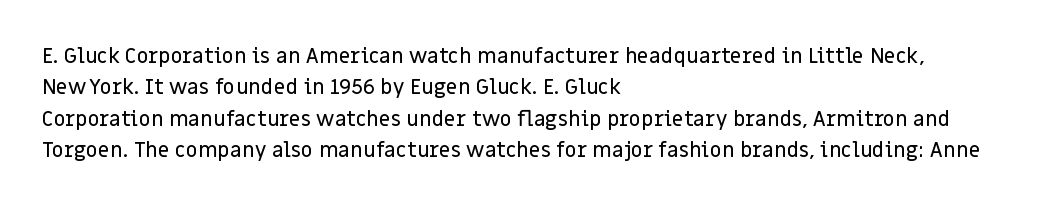
Q: Is the text italic (slanted)? A: No, it is upright.
Q: Is the text underlined? A: No.
Q: How is the paragraph aligned? A: Left-aligned.
Q: Is the spacing between letters normal or unusually wide? A: Normal.
Q: Is the spacing between lines tight, normal or loose? A: Normal.
